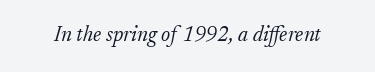
Q: Is the text bold? A: No.
Q: Is the text italic (slanted)? A: Yes, it leans right by about 17 degrees.
Q: Is the text underlined? A: No.
Q: Is the spacing between letters normal or unusually wide? A: Normal.
